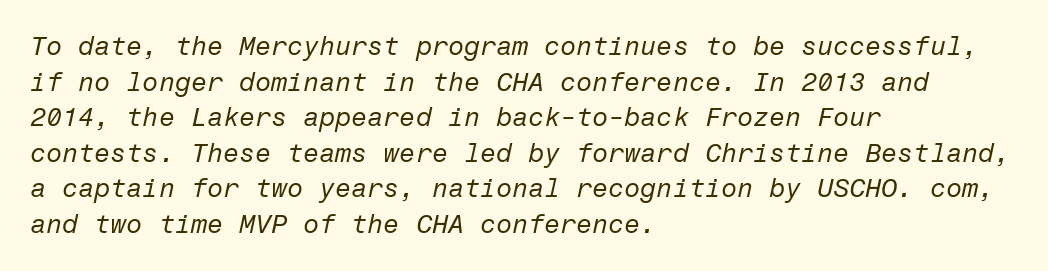
{"italic": "yes", "lean": "right", "slant_degrees": 12, "bold": "no", "underline": "no", "align": "left", "line_spacing": "normal", "line_spacing_ratio": 1.37, "letter_spacing": "normal", "letter_spacing_em": 0.0, "glyph_px": 26}
